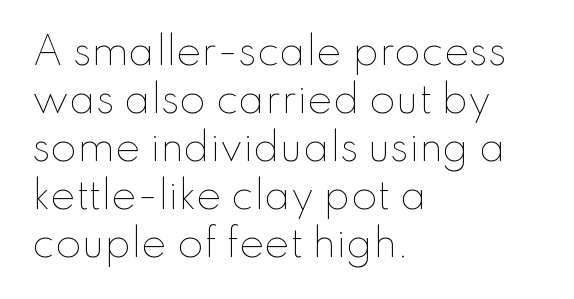
Q: Is the text bold? A: No.
Q: Is the text italic (slanted)? A: No, it is upright.
Q: Is the text underlined? A: No.
Q: How is the paragraph aligned? A: Left-aligned.
Q: Is the spacing between letters normal or unusually wide? A: Normal.
Q: Is the spacing between lines tight, normal or loose? A: Normal.
Q: Width (condensed, normal, or wide)? A: Normal.
Q: Stroke contrast? A: Low.
Q: x-height? A: Small.
Q: Monospaced? A: No.
